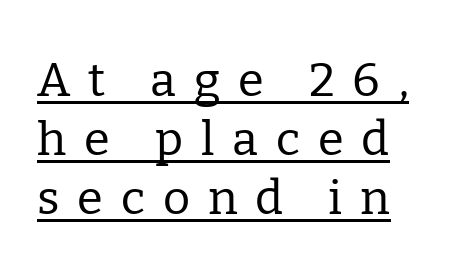
The image shows 47 px regular-weight serif type, upright; set left-aligned, normal line spacing (1.26x), unusually wide letter spacing (+0.38 em), underlined; low stroke contrast and a medium x-height.
